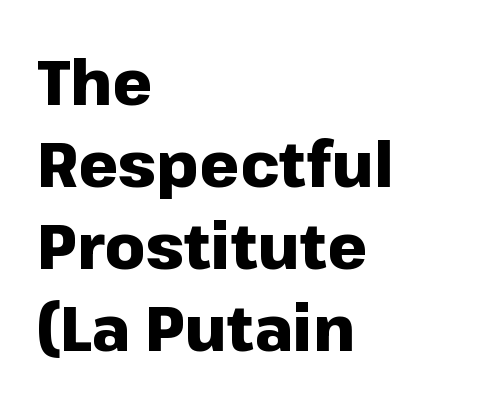
The ragged edge is on the right, which tells us the setting is flush left. Does the weight exceed regular? Yes, all the way to bold. The face used here is proportionally spaced, like ordinary book or web type. Notice how descenders clear the ascenders below comfortably — that's standard leading. Tall strokes in this sample are plumb rather than angled. Has an underline been added? It has not.
